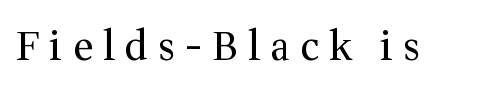
The rendering uses natural spacing where letterforms have individual widths. Loose tracking; the words dissolve into strings of separated letters. The foot of each line stays bare and open. The typeface has the unassuming heft of standard copy or less. I'd call this a serif setting — the letters wear small feet.
